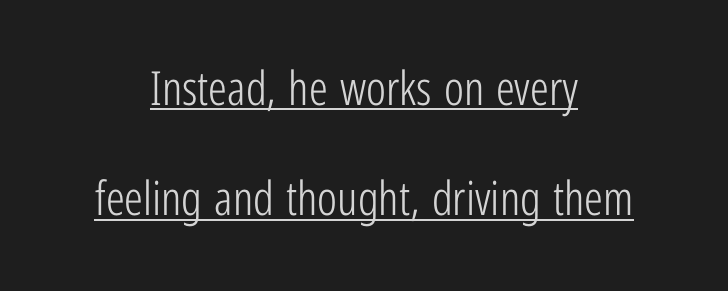
Q: Is the text bold? A: No.
Q: Is the text italic (slanted)? A: No, it is upright.
Q: Is the typeface a serif or a sans-serif typeface? A: Sans-serif.
Q: Is the text underlined? A: Yes.
Q: How is the paragraph aligned? A: Centered.
Q: Is the spacing between letters normal or unusually wide? A: Normal.
Q: Is the spacing between lines tight, normal or loose? A: Loose.
Q: Width (condensed, normal, or wide)? A: Condensed.
Q: Stroke contrast? A: Low.
Q: x-height? A: Medium.
Q: Monospaced? A: No.
